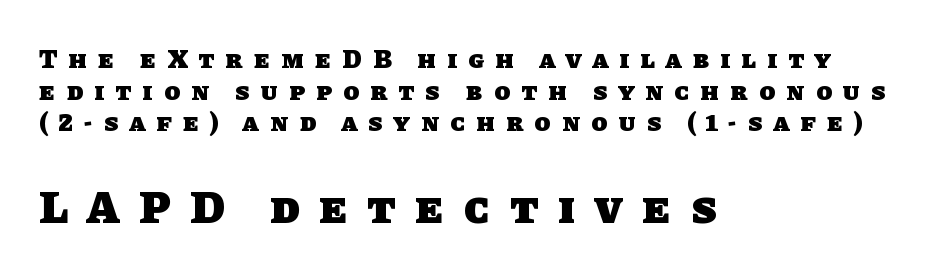
{"serif": "no", "bold": "yes", "weight": "heavy", "width": "normal", "stroke_contrast": "low", "x_height": "large", "monospaced": "no", "underline": "no", "align": "left", "line_spacing_ratio": 1.22, "letter_spacing": "wide", "letter_spacing_em": 0.44, "larger_block": "second", "size_ratio": 1.77, "glyph_px": 46}
